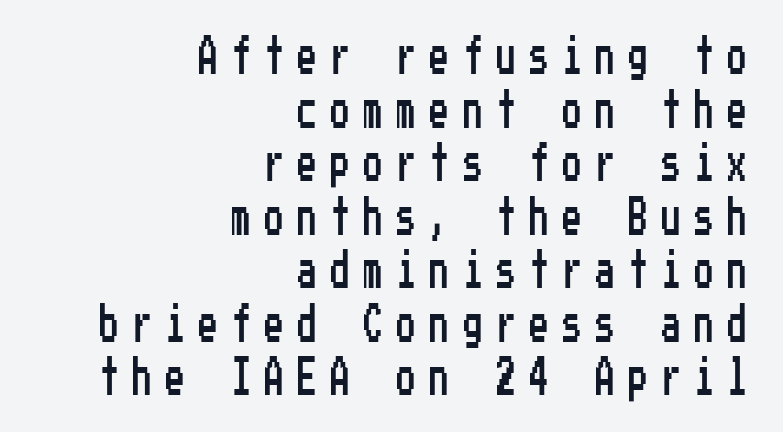
Plain, unruled lines of type. Check where the strokes stop: nothing finishes them off — pure sans. Compared with a flush-left layout, this one pins lines to the opposite, right side. The letters stand upright; this is a roman face. Each new line begins a customary step beneath the previous one.
